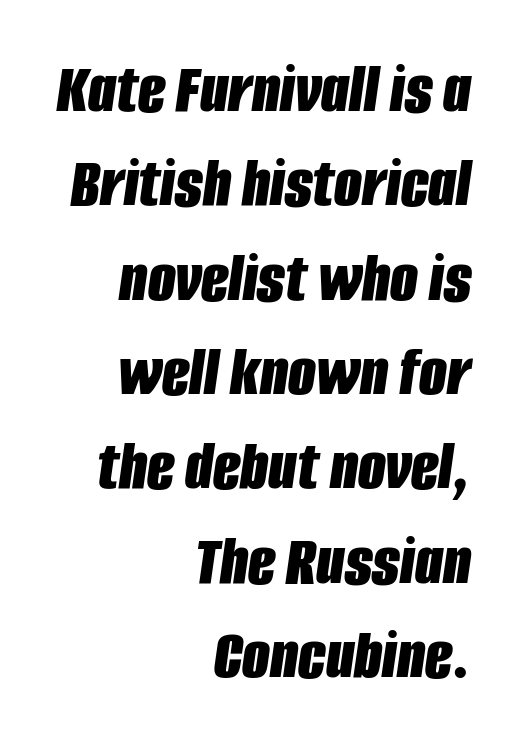
Q: Is the text bold? A: Yes.
Q: Is the text italic (slanted)? A: Yes, it leans right by about 8 degrees.
Q: Is the text underlined? A: No.
Q: How is the paragraph aligned? A: Right-aligned.
Q: Is the spacing between letters normal or unusually wide? A: Normal.
Q: Is the spacing between lines tight, normal or loose? A: Normal.
Q: Width (condensed, normal, or wide)? A: Condensed.
Q: Stroke contrast? A: Low.
Q: x-height? A: Large.
Q: Monospaced? A: No.
